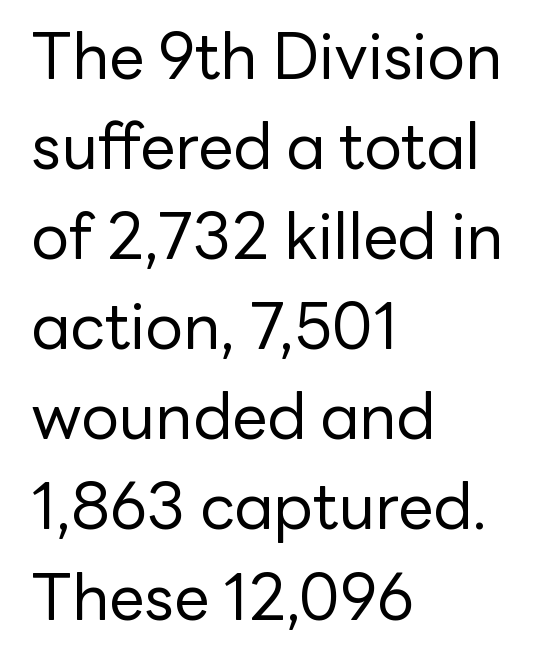
{"serif": "no", "italic": "no", "bold": "no", "weight": "regular", "width": "normal", "stroke_contrast": "low", "x_height": "medium", "monospaced": "no", "underline": "no", "align": "left", "line_spacing": "normal", "line_spacing_ratio": 1.43, "letter_spacing": "normal", "letter_spacing_em": 0.0, "glyph_px": 63}
